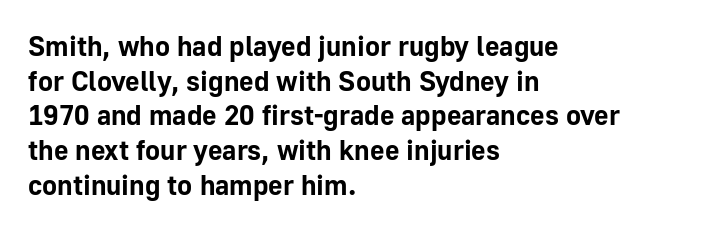
Q: Is the text bold? A: Yes.
Q: Is the text italic (slanted)? A: No, it is upright.
Q: Is the typeface a serif or a sans-serif typeface? A: Sans-serif.
Q: Is the text underlined? A: No.
Q: How is the paragraph aligned? A: Left-aligned.
Q: Is the spacing between letters normal or unusually wide? A: Normal.
Q: Width (condensed, normal, or wide)? A: Normal.
Q: Stroke contrast? A: Low.
Q: x-height? A: Medium.
Q: Monospaced? A: No.
